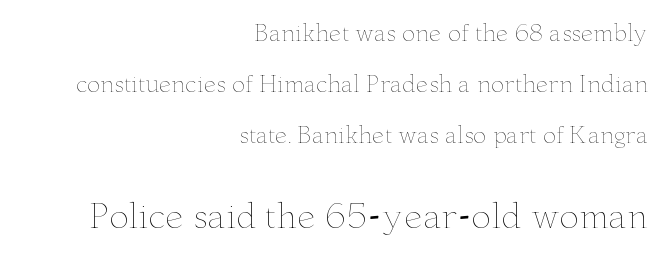
{"italic": "no", "bold": "no", "weight": "thin", "width": "wide", "stroke_contrast": "low", "x_height": "small", "monospaced": "no", "underline": "no", "align": "right", "line_spacing": "loose", "line_spacing_ratio": 2.31, "letter_spacing": "normal", "letter_spacing_em": 0.0, "larger_block": "second", "size_ratio": 1.5, "glyph_px": 33}
